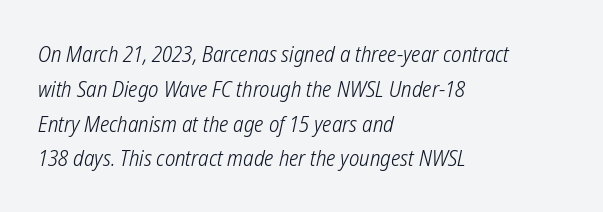
The image shows 22 px text type; set left-aligned, normal line spacing (1.58x), normal letter spacing, not underlined.
